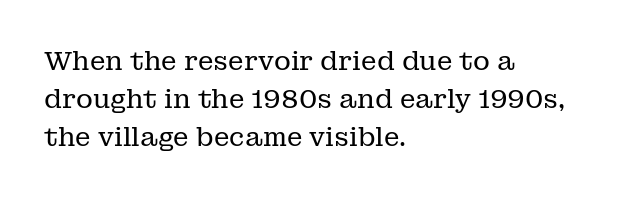
The image shows 26 px text type, upright; set left-aligned, normal line spacing (1.46x), normal letter spacing, not underlined.
